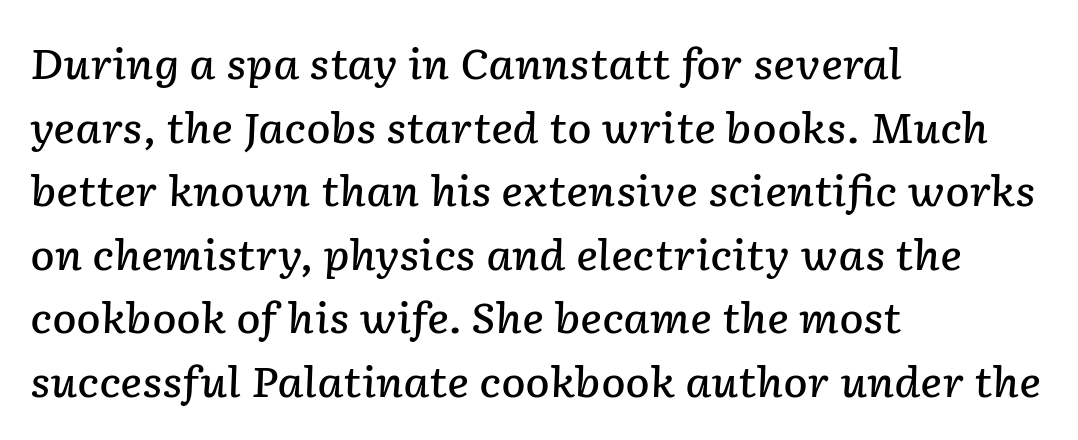
{"italic": "yes", "lean": "right", "slant_degrees": 2, "bold": "semi", "weight": "semibold", "width": "normal", "stroke_contrast": "low", "x_height": "medium", "monospaced": "no", "underline": "no", "align": "left", "line_spacing": "normal", "line_spacing_ratio": 1.55, "letter_spacing": "normal", "letter_spacing_em": 0.0, "glyph_px": 41}
